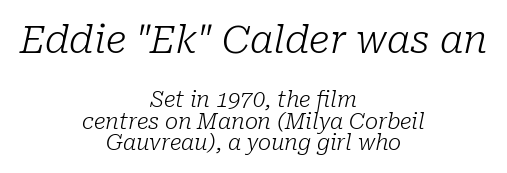
Q: Is the text bold? A: No.
Q: Is the text italic (slanted)? A: Yes, it leans right by about 10 degrees.
Q: Is the typeface a serif or a sans-serif typeface? A: Serif.
Q: Is the text underlined? A: No.
Q: How is the paragraph aligned? A: Centered.
Q: Is the spacing between letters normal or unusually wide? A: Normal.
Q: Is the spacing between lines tight, normal or loose? A: Tight.
Q: Which block of text is set in a larger size, the first (top) or the second (bottom)? A: The first (top) one.
Q: Width (condensed, normal, or wide)? A: Normal.
Q: Stroke contrast? A: Low.
Q: x-height? A: Medium.
Q: Monospaced? A: No.
